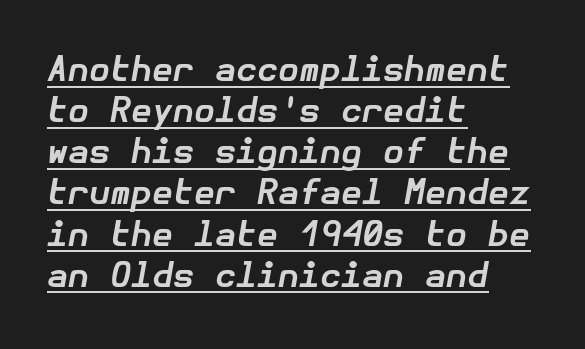
The image shows 34 px bold type, italic (leaning right); set left-aligned, line spacing 1.21x, normal letter spacing, underlined; low stroke contrast and a medium x-height.
